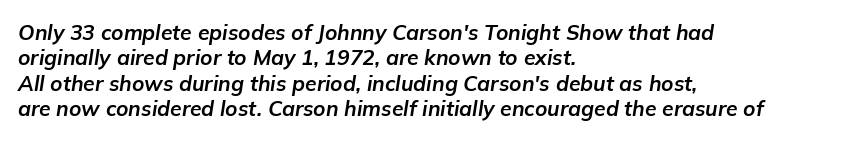
{"italic": "yes", "lean": "right", "slant_degrees": 9, "bold": "yes", "underline": "no", "align": "left", "line_spacing_ratio": 1.21, "letter_spacing": "normal", "letter_spacing_em": 0.0, "glyph_px": 21}
